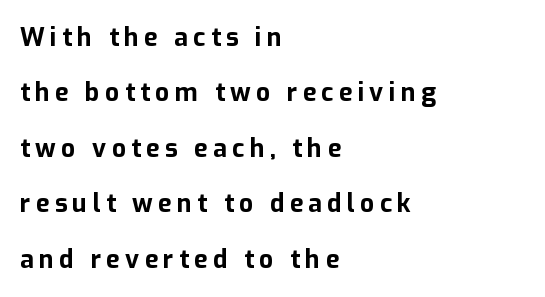
{"italic": "no", "bold": "yes", "underline": "no", "align": "left", "line_spacing": "loose", "line_spacing_ratio": 2.22, "letter_spacing": "wide", "letter_spacing_em": 0.21, "glyph_px": 25}
